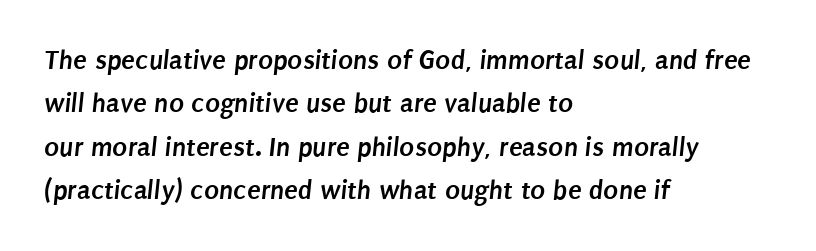
The image shows 28 px semibold, condensed sans-serif type; set left-aligned, normal line spacing (1.55x), normal letter spacing, not underlined; low stroke contrast and a large x-height.
